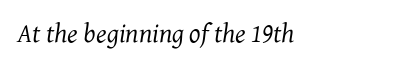
The image shows 27 px text type, italic (leaning right); set normal letter spacing, not underlined.
